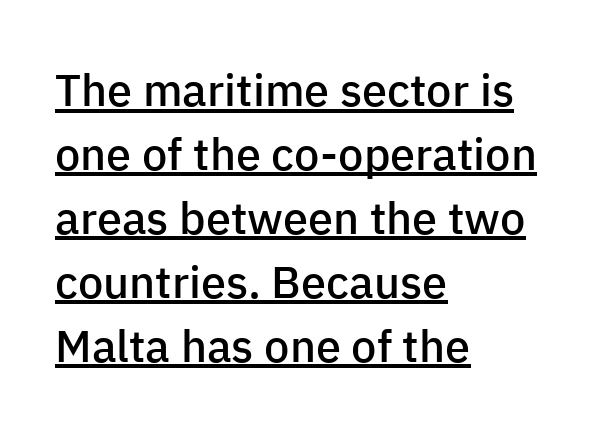
Glance below the letters and you will spot a drawn line. The letters are semibold — heavier than regular but short of a full bold. A typesetter would call this proportional, since set widths differ per character. The vertical gap from one line to the next is medium.
